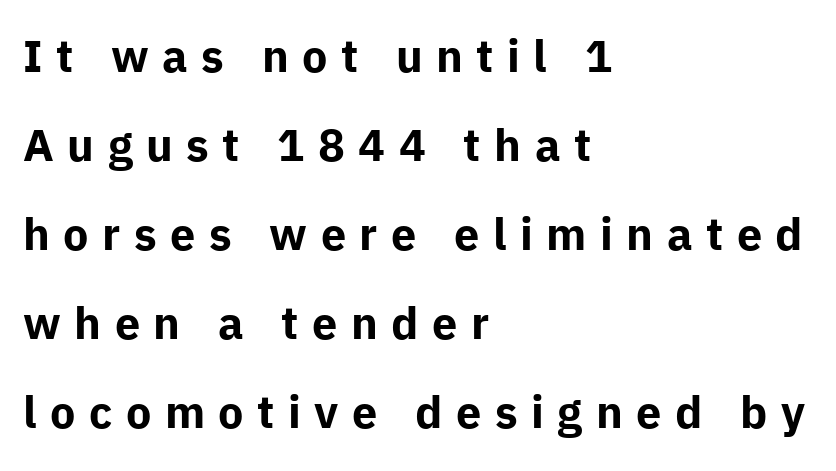
Q: Is the text bold? A: Yes.
Q: Is the text italic (slanted)? A: No, it is upright.
Q: Is the typeface a serif or a sans-serif typeface? A: Sans-serif.
Q: Is the text underlined? A: No.
Q: How is the paragraph aligned? A: Left-aligned.
Q: Is the spacing between letters normal or unusually wide? A: Unusually wide.
Q: Is the spacing between lines tight, normal or loose? A: Loose.
Q: Width (condensed, normal, or wide)? A: Normal.
Q: Stroke contrast? A: Low.
Q: x-height? A: Medium.
Q: Monospaced? A: No.
